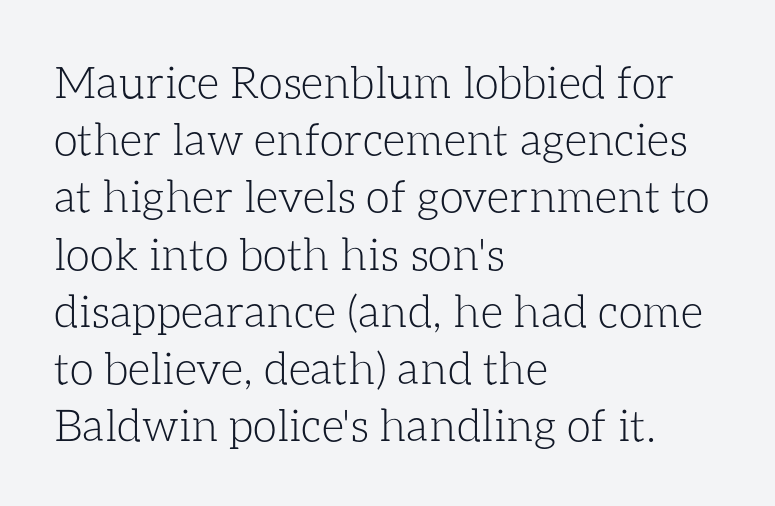
The image shows 44 px light type, upright; set left-aligned, normal line spacing (1.3x), normal letter spacing, not underlined; low stroke contrast and a medium x-height.
